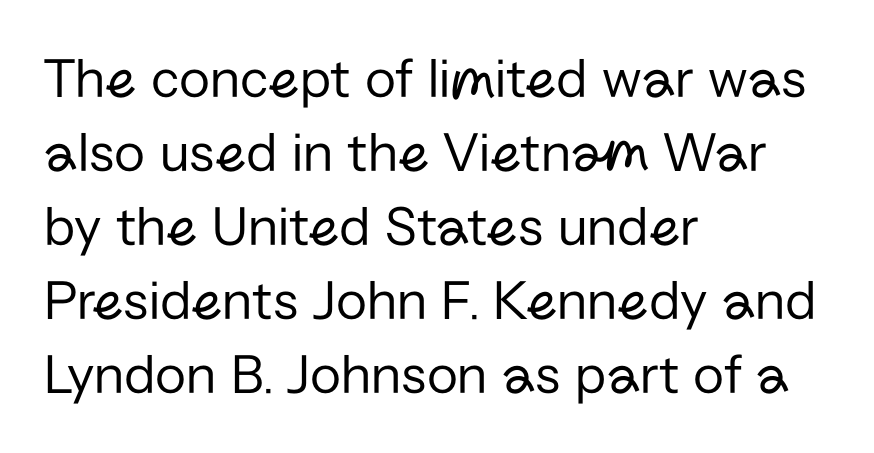
{"serif": "no", "italic": "no", "bold": "no", "weight": "regular", "width": "normal", "stroke_contrast": "low", "x_height": "medium", "monospaced": "no", "underline": "no", "align": "left", "line_spacing": "normal", "line_spacing_ratio": 1.3, "letter_spacing": "normal", "letter_spacing_em": 0.0, "glyph_px": 57}
